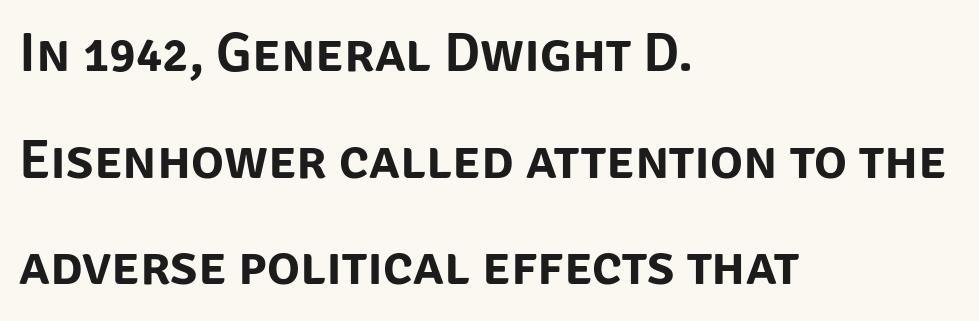
{"serif": "no", "italic": "no", "width": "normal", "stroke_contrast": "low", "x_height": "large", "monospaced": "no", "underline": "no", "align": "left", "line_spacing": "loose", "line_spacing_ratio": 1.94, "letter_spacing": "normal", "letter_spacing_em": 0.0, "glyph_px": 55}
